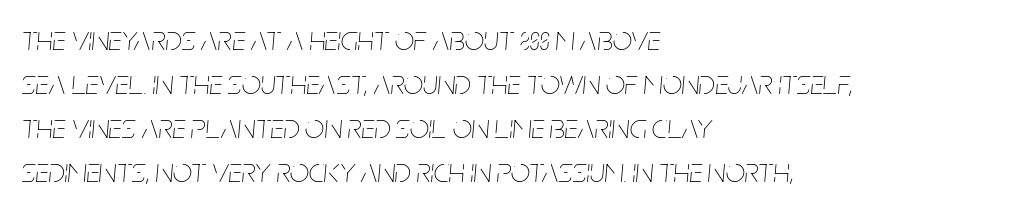
{"italic": "yes", "lean": "right", "slant_degrees": 5, "bold": "no", "weight": "thin", "width": "condensed", "stroke_contrast": "low", "x_height": "large", "monospaced": "no", "underline": "no", "align": "left", "line_spacing": "normal", "line_spacing_ratio": 1.29, "letter_spacing": "normal", "letter_spacing_em": 0.0, "glyph_px": 34}
